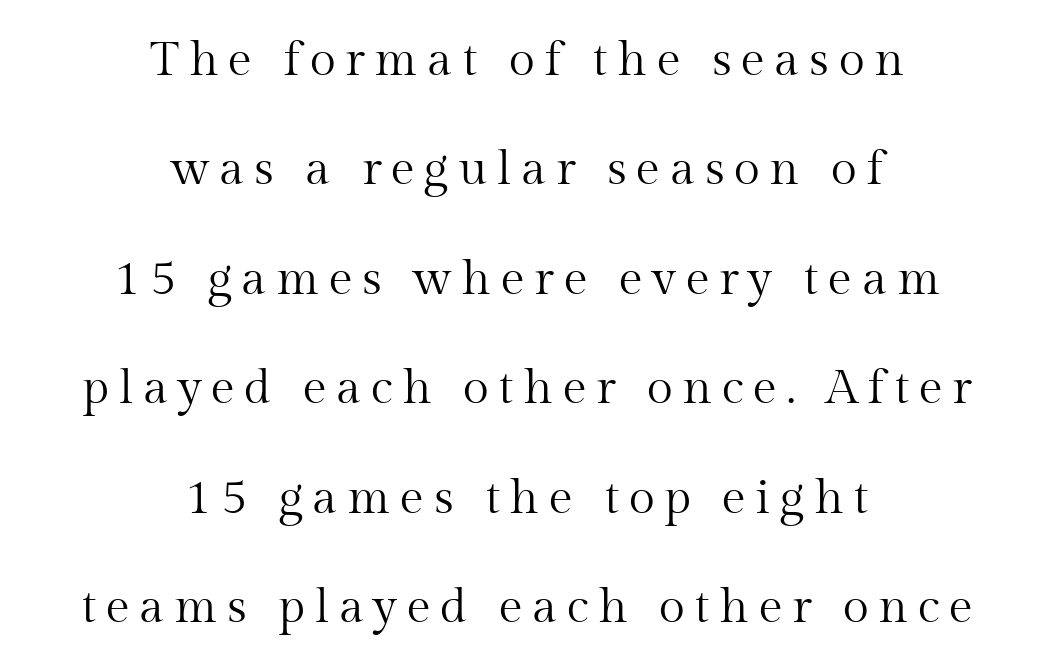
A light-to-regular cut is what we see here. The foot of each line stays bare and open. The letters stand straight up with perfectly vertical stems. Casual observation: everything's sitting right in the middle. Regarding serifs, this sample has them. The passage shown is typed in a proportional face where columns would drift.
